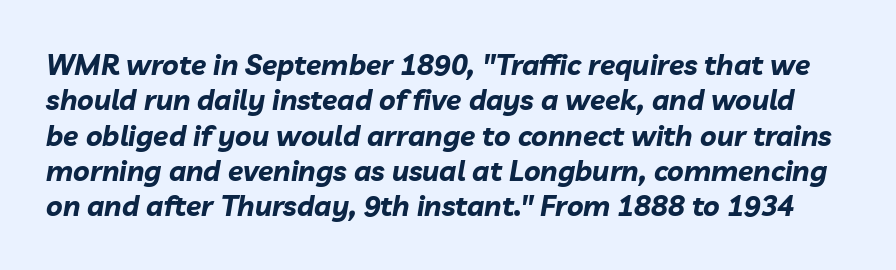
{"italic": "yes", "lean": "right", "slant_degrees": 10, "bold": "yes", "weight": "bold", "width": "normal", "stroke_contrast": "low", "x_height": "medium", "monospaced": "no", "underline": "no", "line_spacing": "normal", "line_spacing_ratio": 1.26, "letter_spacing": "normal", "letter_spacing_em": 0.0, "glyph_px": 28}
